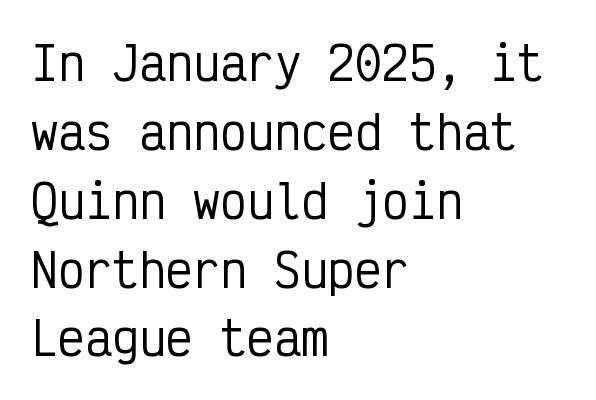
Caption: multi-line text, flush left, ragged right. The passage shown has conventional tracking throughout. Think of a typewriter: that constant character pitch is what you see here. Descenders are the only things crossing below the line. Each letter's strokes conclude bluntly, with no projecting serifs.
